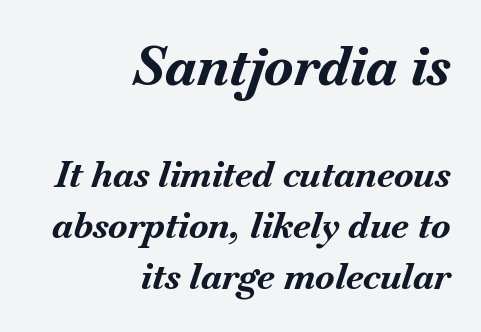
The image shows 54 px bold type, italic (leaning right); set right-aligned, normal line spacing (1.42x), normal letter spacing, not underlined; the first (top) block is 1.5x larger; medium stroke contrast and a small x-height.
